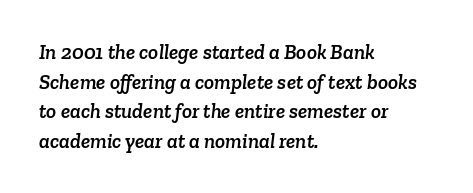
The image shows 21 px text type; set left-aligned, normal line spacing (1.41x), normal letter spacing, not underlined.
